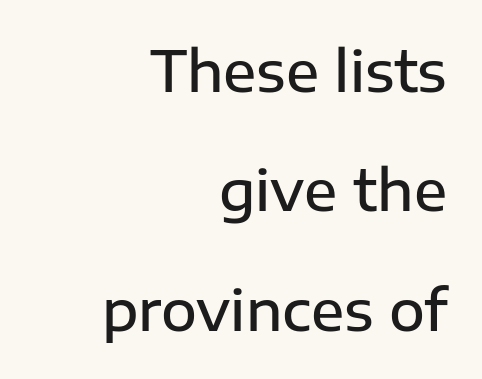
{"serif": "no", "italic": "no", "bold": "semi", "weight": "semibold", "width": "normal", "stroke_contrast": "low", "x_height": "medium", "monospaced": "no", "underline": "no", "align": "right", "line_spacing": "loose", "line_spacing_ratio": 2.17, "letter_spacing": "normal", "letter_spacing_em": 0.0, "glyph_px": 55}
